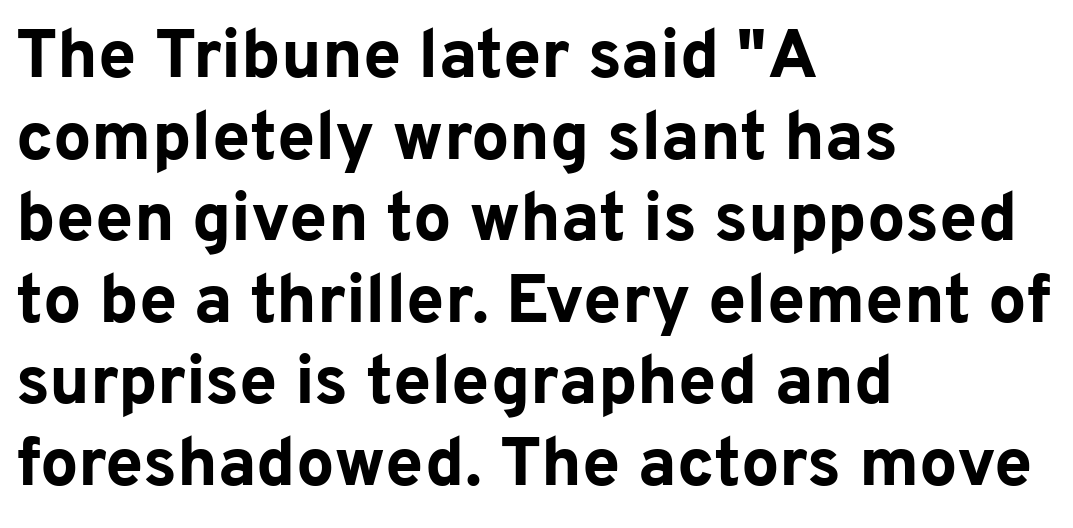
Q: Is the text bold? A: Yes.
Q: Is the text italic (slanted)? A: No, it is upright.
Q: Is the typeface a serif or a sans-serif typeface? A: Sans-serif.
Q: Is the text underlined? A: No.
Q: How is the paragraph aligned? A: Left-aligned.
Q: Is the spacing between letters normal or unusually wide? A: Normal.
Q: Width (condensed, normal, or wide)? A: Normal.
Q: Stroke contrast? A: Low.
Q: x-height? A: Medium.
Q: Monospaced? A: No.
